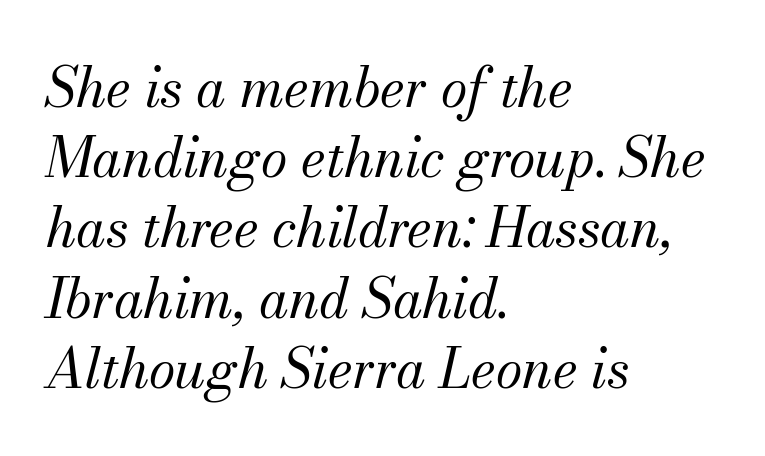
The image shows 54 px regular-weight serif type, italic (leaning right); set left-aligned, normal line spacing (1.3x), normal letter spacing, not underlined; medium stroke contrast and a small x-height.
